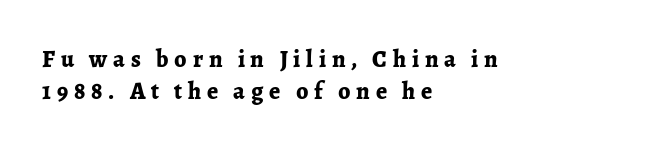
The image shows 24 px bold type, upright; set left-aligned, normal line spacing (1.34x), unusually wide letter spacing (+0.24 em), not underlined.
